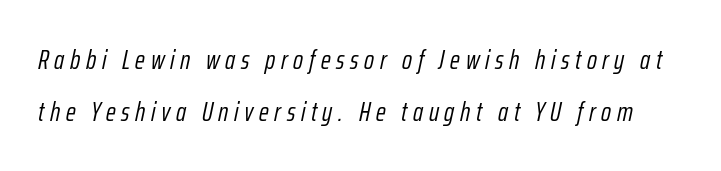
The image shows 27 px text type, italic (leaning right); set loose line spacing (1.92x), unusually wide letter spacing (+0.21 em), not underlined.
